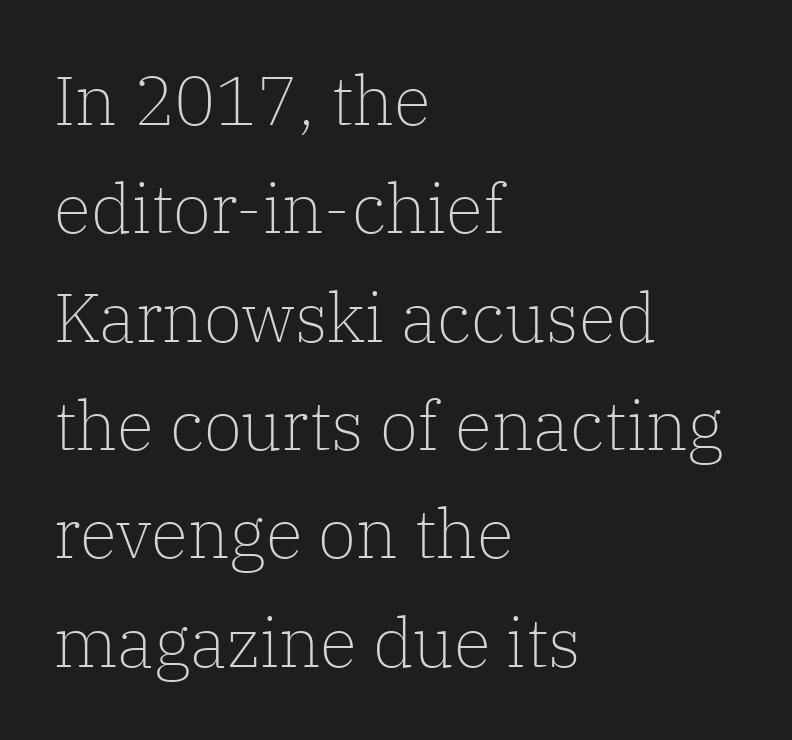
Q: Is the text bold? A: No.
Q: Is the text italic (slanted)? A: No, it is upright.
Q: Is the typeface a serif or a sans-serif typeface? A: Serif.
Q: Is the text underlined? A: No.
Q: How is the paragraph aligned? A: Left-aligned.
Q: Is the spacing between letters normal or unusually wide? A: Normal.
Q: Is the spacing between lines tight, normal or loose? A: Normal.
Q: Width (condensed, normal, or wide)? A: Normal.
Q: Stroke contrast? A: Low.
Q: x-height? A: Medium.
Q: Monospaced? A: No.
